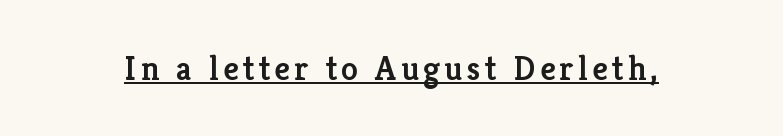
The image shows 34 px semibold serif type, upright; set underlined; low stroke contrast and a medium x-height.
